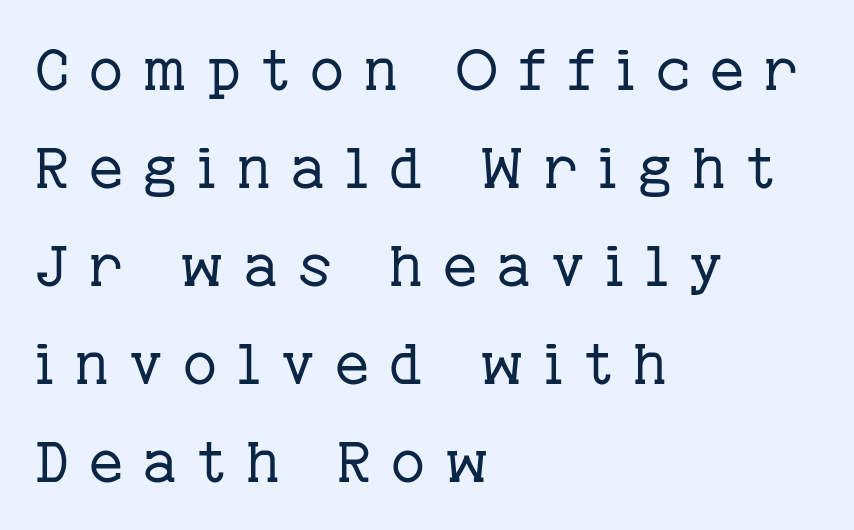
{"serif": "yes", "italic": "no", "bold": "no", "weight": "regular", "width": "normal", "stroke_contrast": "low", "x_height": "medium", "monospaced": "no", "underline": "no", "align": "left", "line_spacing": "normal", "line_spacing_ratio": 1.69, "letter_spacing": "wide", "letter_spacing_em": 0.35, "glyph_px": 58}
